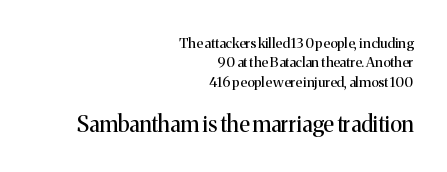
Leading: standard. The face used here appears at its bigger size in the lower chunk. Line endings align vertically; line beginnings do not. Honestly, the letter spacing is just normal — you wouldn't notice it.
